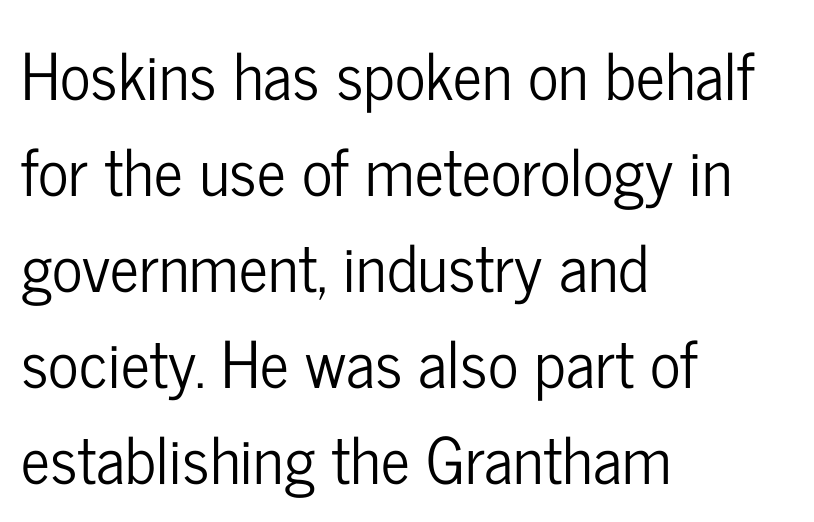
Q: Is the text italic (slanted)? A: No, it is upright.
Q: Is the typeface a serif or a sans-serif typeface? A: Sans-serif.
Q: Is the text underlined? A: No.
Q: How is the paragraph aligned? A: Left-aligned.
Q: Is the spacing between letters normal or unusually wide? A: Normal.
Q: Is the spacing between lines tight, normal or loose? A: Normal.
Q: Width (condensed, normal, or wide)? A: Condensed.
Q: Stroke contrast? A: Low.
Q: x-height? A: Medium.
Q: Monospaced? A: No.
